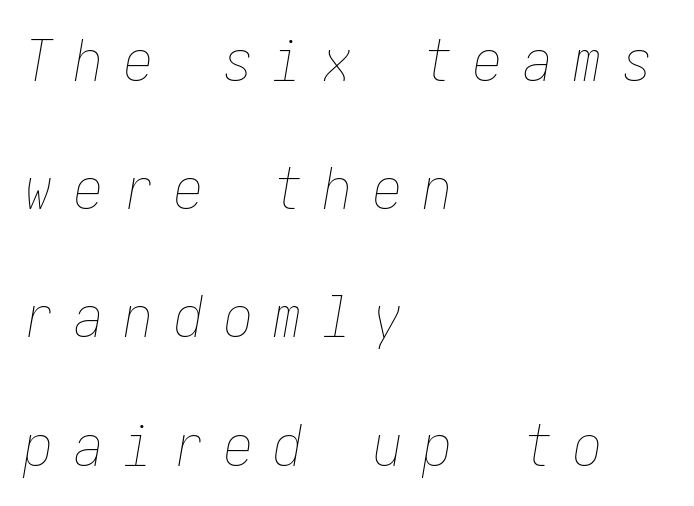
Counters stay open thanks to moderate or lighter strokes. Has an underline been added? It has not. Leading: increased. Each line starts at the same left margin while the right side varies. The whole block is typeset with a tilt. Display-style spreading of the glyphs; the letterfit is very open.
